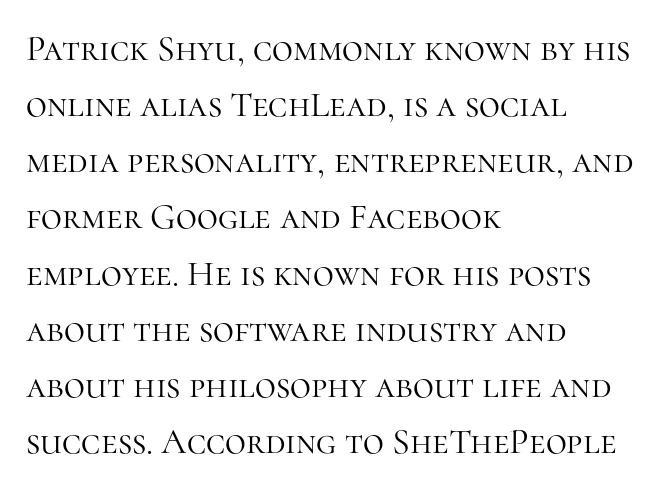
Q: Is the text bold? A: No.
Q: Is the text italic (slanted)? A: No, it is upright.
Q: Is the typeface a serif or a sans-serif typeface? A: Serif.
Q: Is the text underlined? A: No.
Q: How is the paragraph aligned? A: Left-aligned.
Q: Is the spacing between letters normal or unusually wide? A: Normal.
Q: Is the spacing between lines tight, normal or loose? A: Normal.
Q: Width (condensed, normal, or wide)? A: Normal.
Q: Stroke contrast? A: High.
Q: x-height? A: Medium.
Q: Monospaced? A: No.
